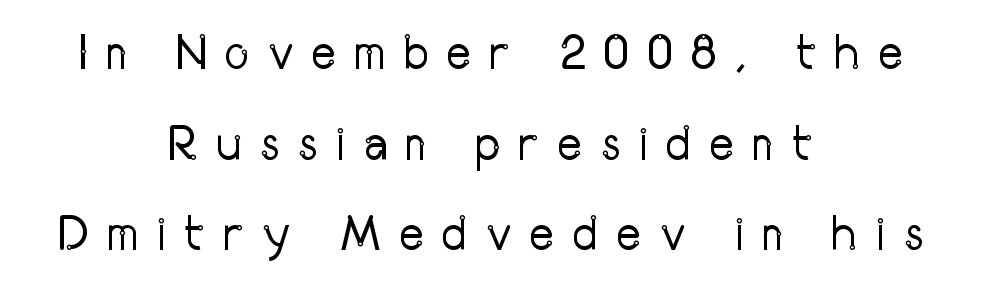
Grotesque or geometric, the face here clearly has no serifs. Underline: absent. The tracking jumps out immediately: characters are airy and widely separated. A roman cut, with each character standing at attention. No chunkiness to these letters — they're not bold.
